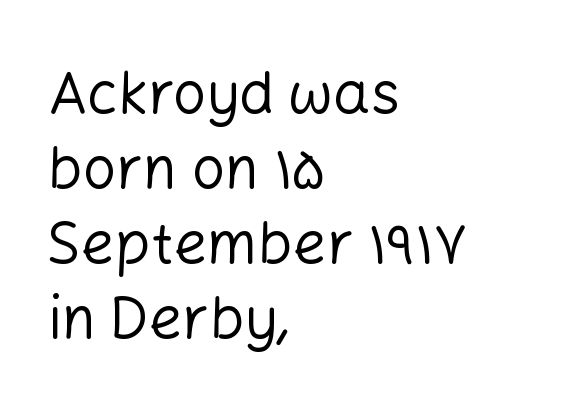
Leading: standard. The passage shown is typed in a proportional face where columns would drift. A clean baseline with only descenders dipping below it. What stands out about the letter spacing? Nothing — it is the standard amount.
